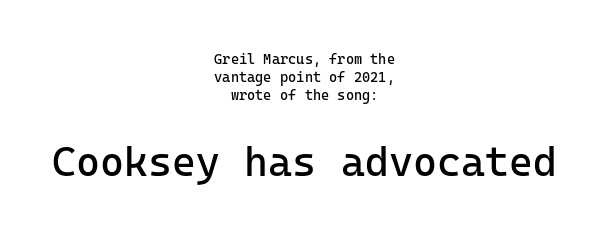
Q: Is the text bold? A: No.
Q: Is the text italic (slanted)? A: No, it is upright.
Q: Is the typeface a serif or a sans-serif typeface? A: Sans-serif.
Q: Is the text underlined? A: No.
Q: How is the paragraph aligned? A: Centered.
Q: Is the spacing between letters normal or unusually wide? A: Normal.
Q: Is the spacing between lines tight, normal or loose? A: Normal.
Q: Which block of text is set in a larger size, the first (top) or the second (bottom)? A: The second (bottom) one.
Q: Width (condensed, normal, or wide)? A: Normal.
Q: Stroke contrast? A: Low.
Q: x-height? A: Medium.
Q: Monospaced? A: Yes.
